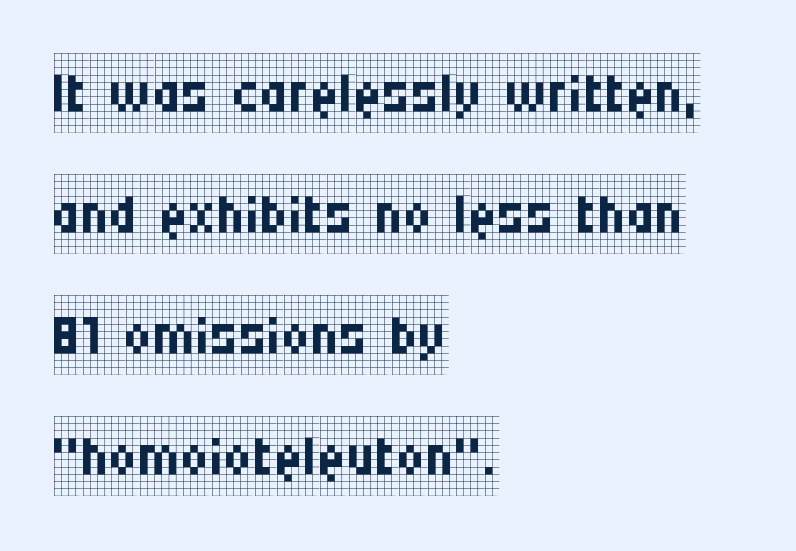
Q: Is the text bold? A: No.
Q: Is the text italic (slanted)? A: No, it is upright.
Q: Is the typeface a serif or a sans-serif typeface? A: Serif.
Q: Is the text underlined? A: No.
Q: How is the paragraph aligned? A: Left-aligned.
Q: Is the spacing between letters normal or unusually wide? A: Normal.
Q: Is the spacing between lines tight, normal or loose? A: Normal.
Q: Width (condensed, normal, or wide)? A: Condensed.
Q: Stroke contrast? A: Low.
Q: x-height? A: Large.
Q: Monospaced? A: No.
